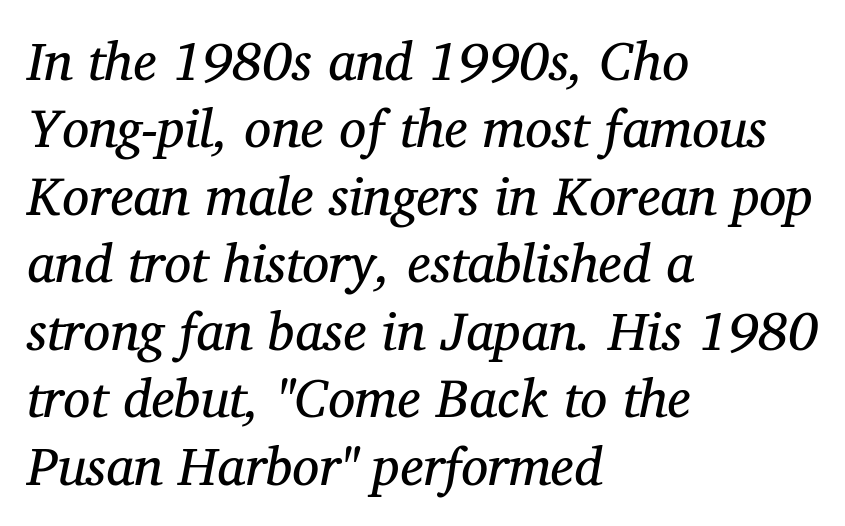
Q: Is the text bold? A: No.
Q: Is the text italic (slanted)? A: Yes, it leans right by about 12 degrees.
Q: Is the typeface a serif or a sans-serif typeface? A: Serif.
Q: Is the text underlined? A: No.
Q: How is the paragraph aligned? A: Left-aligned.
Q: Is the spacing between letters normal or unusually wide? A: Normal.
Q: Is the spacing between lines tight, normal or loose? A: Normal.
Q: Width (condensed, normal, or wide)? A: Normal.
Q: Stroke contrast? A: Medium.
Q: x-height? A: Medium.
Q: Monospaced? A: No.
